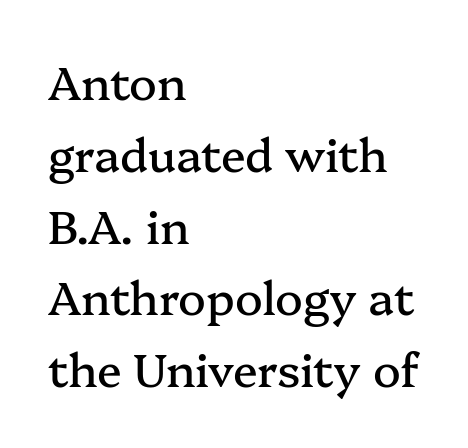
The image shows 46 px serif type, upright; set left-aligned, normal line spacing (1.56x), normal letter spacing, not underlined; medium stroke contrast and a medium x-height.
